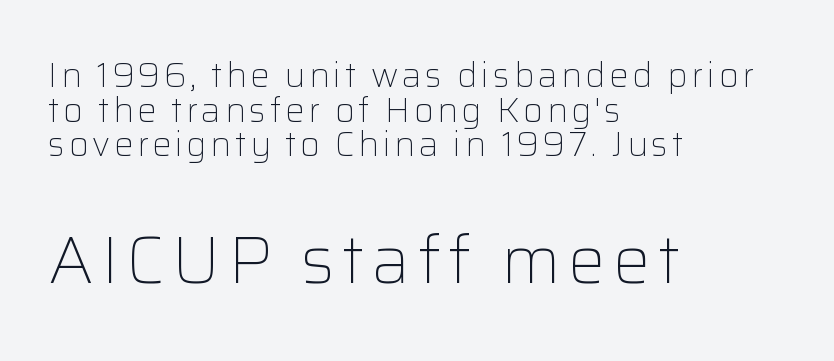
The image shows 67 px light sans-serif type, upright; set left-aligned, tight line spacing (1.02x), not underlined; the second (bottom) block is 1.97x larger; low stroke contrast and a medium x-height.
